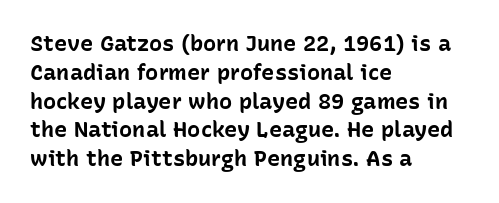
Q: Is the text bold? A: Yes.
Q: Is the text italic (slanted)? A: No, it is upright.
Q: Is the text underlined? A: No.
Q: How is the paragraph aligned? A: Left-aligned.
Q: Is the spacing between letters normal or unusually wide? A: Normal.
Q: Is the spacing between lines tight, normal or loose? A: Normal.
